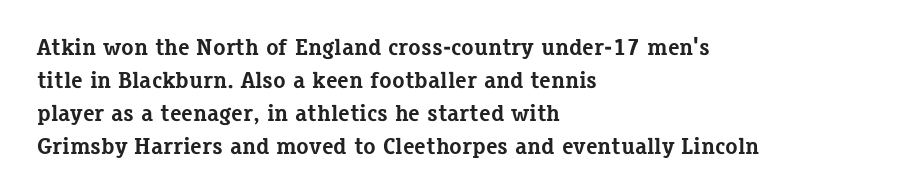
The gaps between neighbouring characters are ordinary and unremarkable. A dark, heavy texture on the line: the type is bold. Leftover space on each line is placed entirely after the last word. Reading down the column, the eye jumps a familiar distance to each next line. This is the regular roman posture of the typeface.
